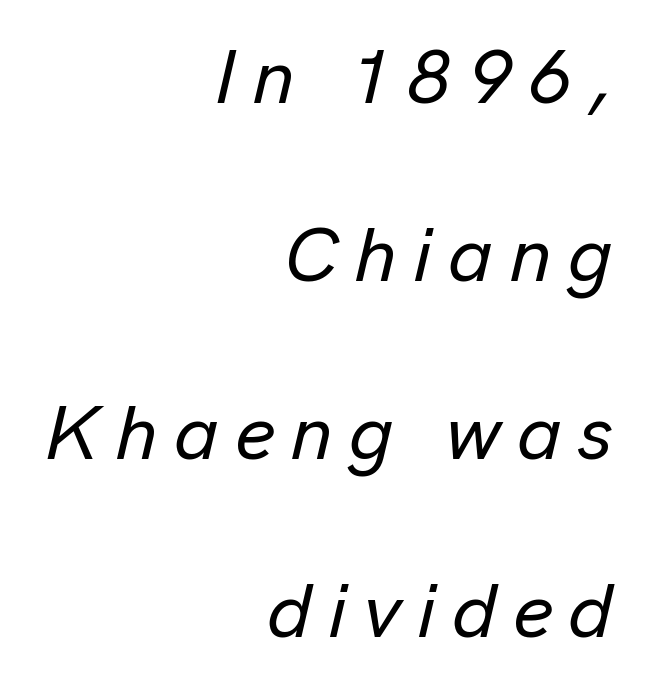
{"italic": "yes", "lean": "right", "slant_degrees": 13, "width": "normal", "stroke_contrast": "low", "x_height": "medium", "monospaced": "no", "underline": "no", "align": "right", "line_spacing": "loose", "line_spacing_ratio": 2.31, "letter_spacing": "wide", "letter_spacing_em": 0.21, "glyph_px": 77}
